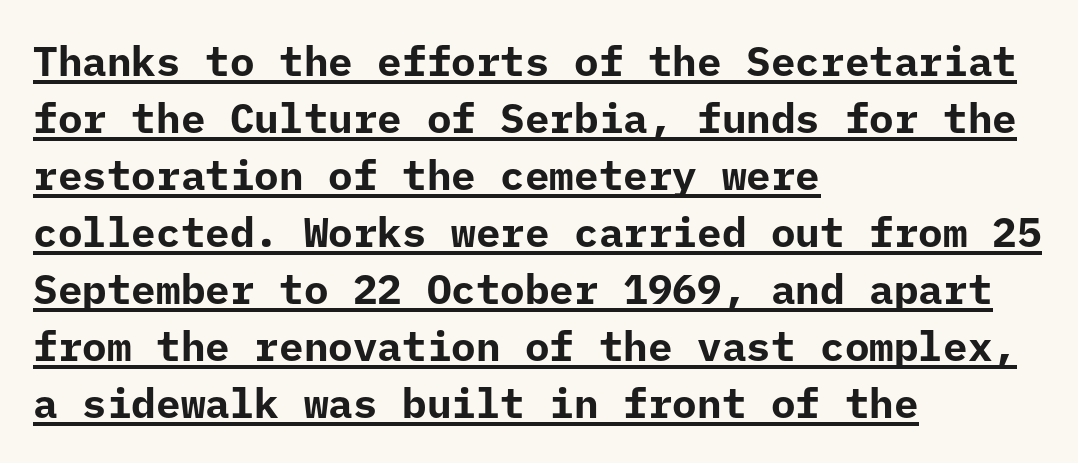
Q: Is the text bold? A: Yes.
Q: Is the text italic (slanted)? A: No, it is upright.
Q: Is the typeface a serif or a sans-serif typeface? A: Sans-serif.
Q: Is the text underlined? A: Yes.
Q: How is the paragraph aligned? A: Left-aligned.
Q: Is the spacing between letters normal or unusually wide? A: Normal.
Q: Is the spacing between lines tight, normal or loose? A: Normal.
Q: Width (condensed, normal, or wide)? A: Normal.
Q: Stroke contrast? A: Low.
Q: x-height? A: Medium.
Q: Monospaced? A: Yes.
